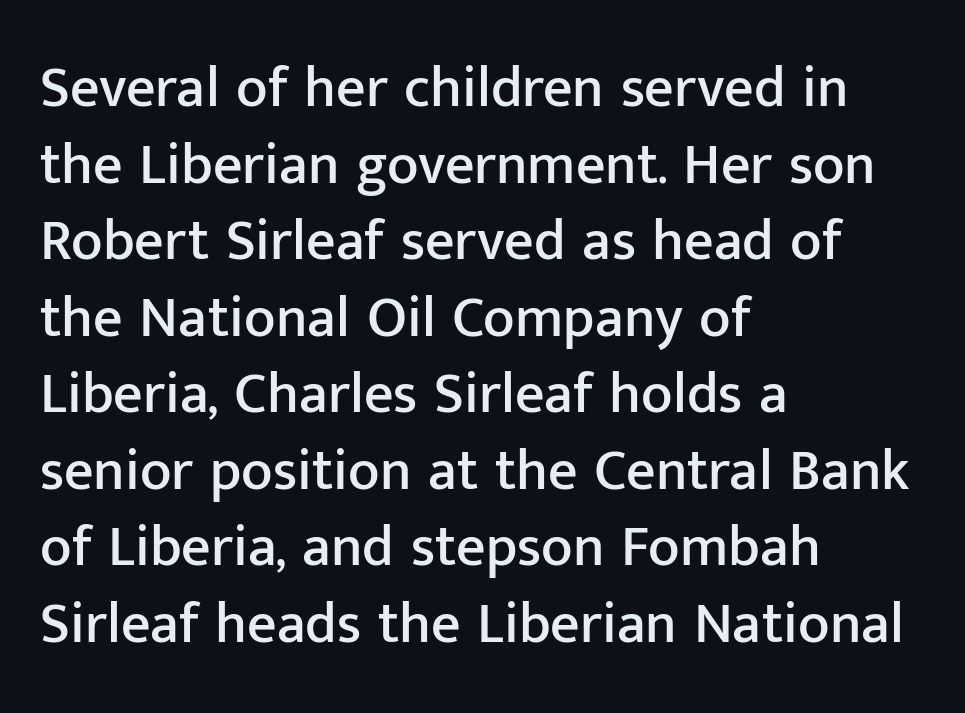
The image shows 58 px sans-serif type, upright; set left-aligned, normal line spacing (1.32x), normal letter spacing, not underlined; low stroke contrast and a medium x-height.
